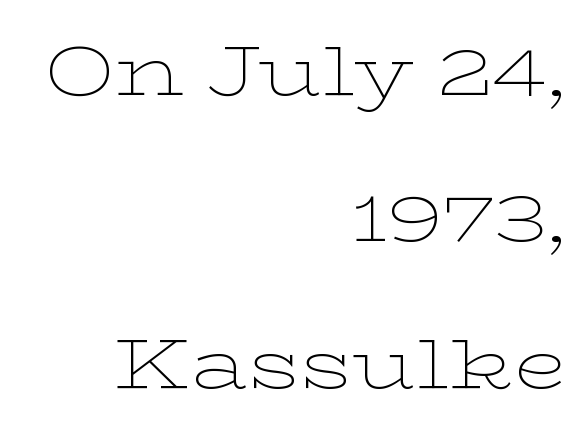
{"serif": "yes", "italic": "no", "bold": "no", "weight": "thin", "width": "wide", "stroke_contrast": "low", "x_height": "medium", "monospaced": "no", "underline": "no", "align": "right", "line_spacing": "loose", "line_spacing_ratio": 2.09, "letter_spacing": "normal", "letter_spacing_em": 0.0, "glyph_px": 70}
